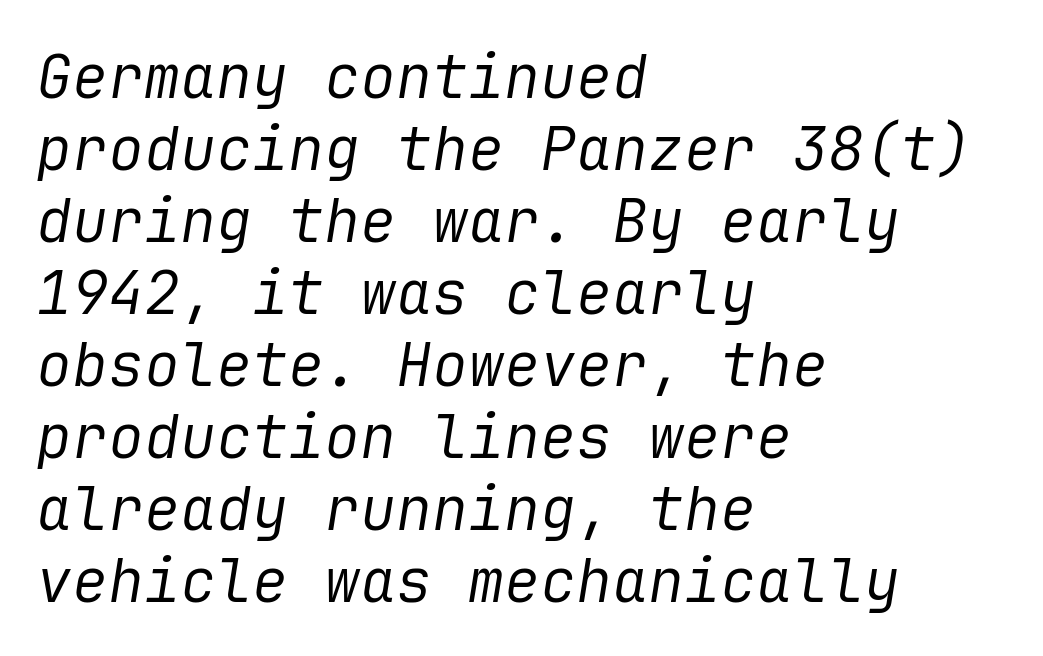
The letters look calm and open, with moderate or lighter stems. A typesetter would mark this as italic. Plain, unruled lines of type. There is no visible air inserted between adjacent glyphs. The paragraph has a hard left edge and a soft right edge.
